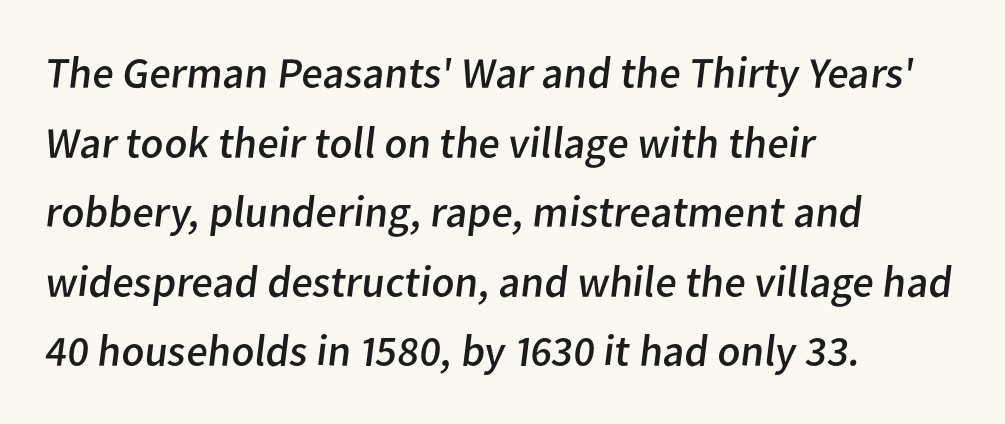
Beneath every word, the page is bare. Is this a fixed-width face? No — the glyphs have proportional, varying widths. Characters follow at the spacing the type designer built in. A typesetter would call this leading conventional body-copy spacing. The letters look calm and open, with moderate or lighter stems.
